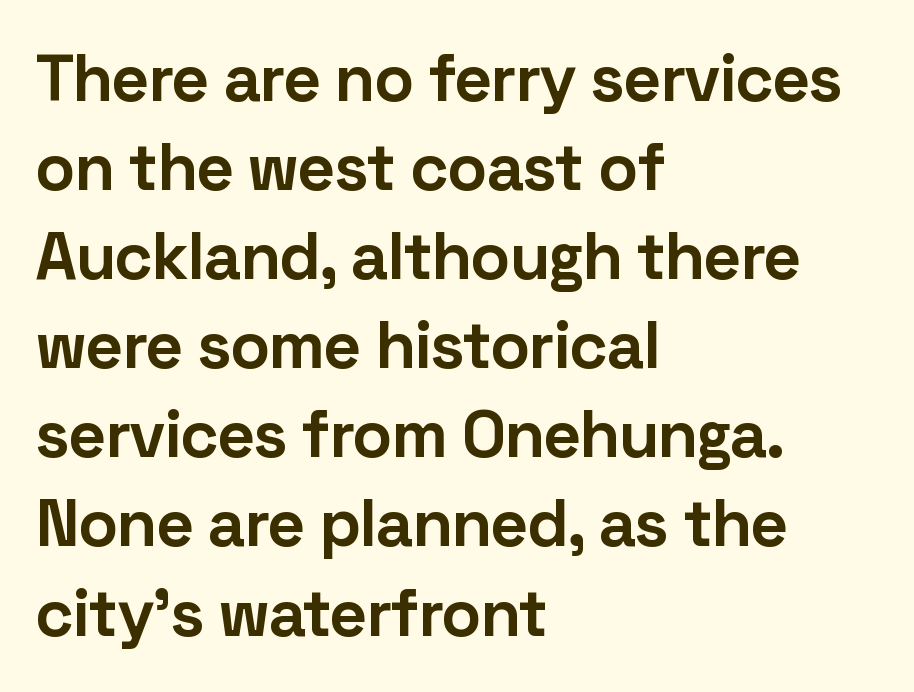
Q: Is the text bold? A: Yes.
Q: Is the text italic (slanted)? A: No, it is upright.
Q: Is the typeface a serif or a sans-serif typeface? A: Sans-serif.
Q: Is the text underlined? A: No.
Q: How is the paragraph aligned? A: Left-aligned.
Q: Is the spacing between letters normal or unusually wide? A: Normal.
Q: Is the spacing between lines tight, normal or loose? A: Normal.
Q: Width (condensed, normal, or wide)? A: Normal.
Q: Stroke contrast? A: Low.
Q: x-height? A: Medium.
Q: Monospaced? A: No.
